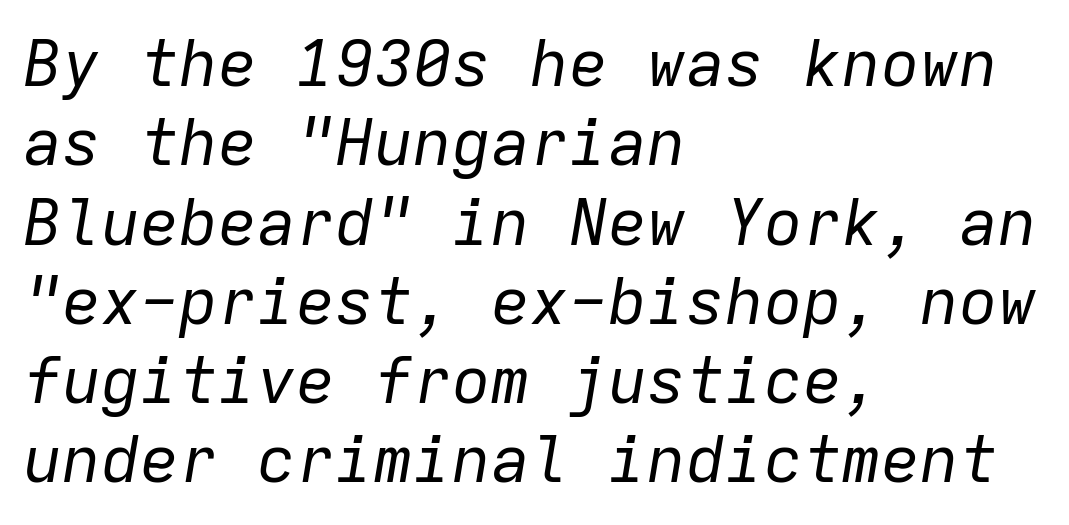
{"italic": "yes", "lean": "right", "slant_degrees": 9, "bold": "no", "weight": "regular", "width": "normal", "stroke_contrast": "low", "x_height": "medium", "monospaced": "yes", "underline": "no", "align": "left", "line_spacing_ratio": 1.22, "letter_spacing": "normal", "letter_spacing_em": 0.0, "glyph_px": 65}
